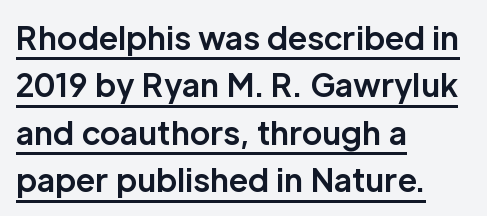
The image shows 31 px bold sans-serif type, upright; set left-aligned, normal line spacing (1.53x), normal letter spacing, underlined; low stroke contrast and a medium x-height.
